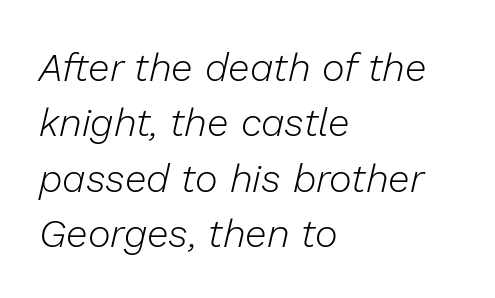
{"italic": "yes", "lean": "right", "slant_degrees": 13, "bold": "no", "weight": "light", "width": "normal", "stroke_contrast": "low", "x_height": "medium", "monospaced": "no", "underline": "no", "align": "left", "line_spacing": "normal", "line_spacing_ratio": 1.42, "letter_spacing": "normal", "letter_spacing_em": 0.0, "glyph_px": 39}
